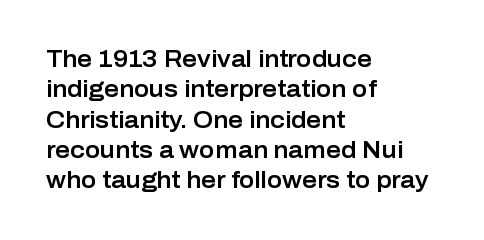
The image shows 23 px text type, upright; set left-aligned, normal line spacing (1.32x), normal letter spacing, not underlined.
